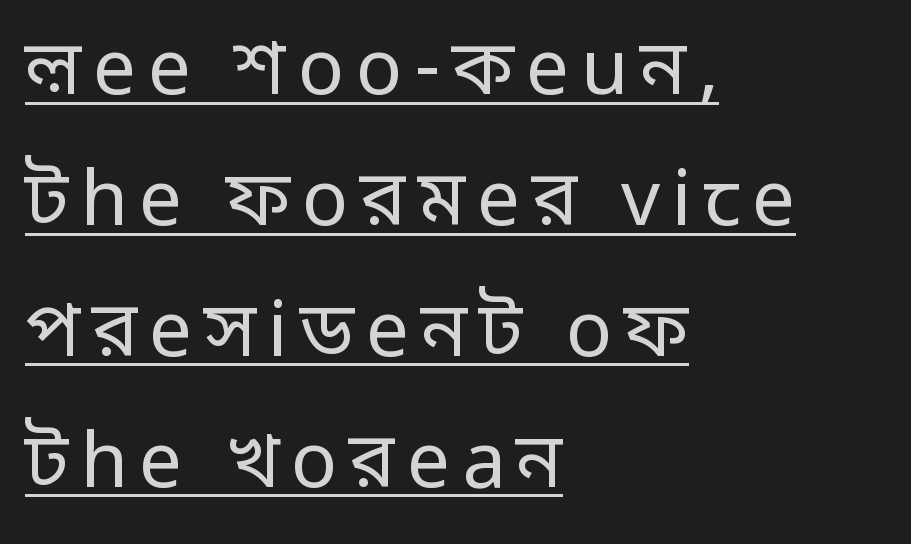
Q: Is the text bold? A: No.
Q: Is the text italic (slanted)? A: No, it is upright.
Q: Is the typeface a serif or a sans-serif typeface? A: Sans-serif.
Q: Is the text underlined? A: Yes.
Q: How is the paragraph aligned? A: Left-aligned.
Q: Is the spacing between lines tight, normal or loose? A: Normal.
Q: Width (condensed, normal, or wide)? A: Normal.
Q: Stroke contrast? A: Low.
Q: x-height? A: Medium.
Q: Monospaced? A: No.
